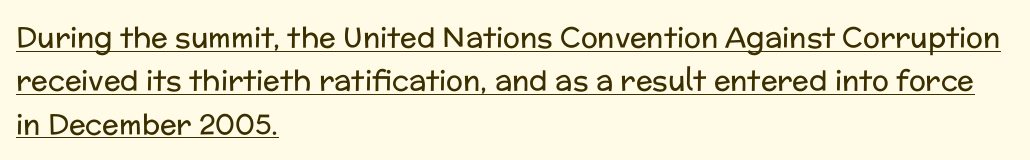
The lettering holds an erect, upright posture throughout. The designer left line spacing at the default. The face used here is rendered with its standard letterfit. The passage shown is typed in a proportional face where columns would drift. Observe the absence of serifs on each vertical stroke in this sample.
